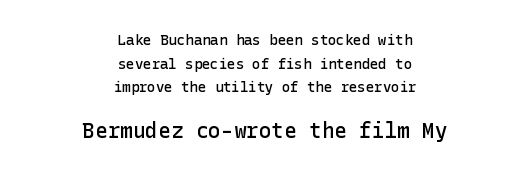
Q: Is the text bold? A: Semi-bold.
Q: Is the text italic (slanted)? A: No, it is upright.
Q: Is the text underlined? A: No.
Q: How is the paragraph aligned? A: Centered.
Q: Is the spacing between letters normal or unusually wide? A: Normal.
Q: Is the spacing between lines tight, normal or loose? A: Normal.
Q: Which block of text is set in a larger size, the first (top) or the second (bottom)? A: The second (bottom) one.
